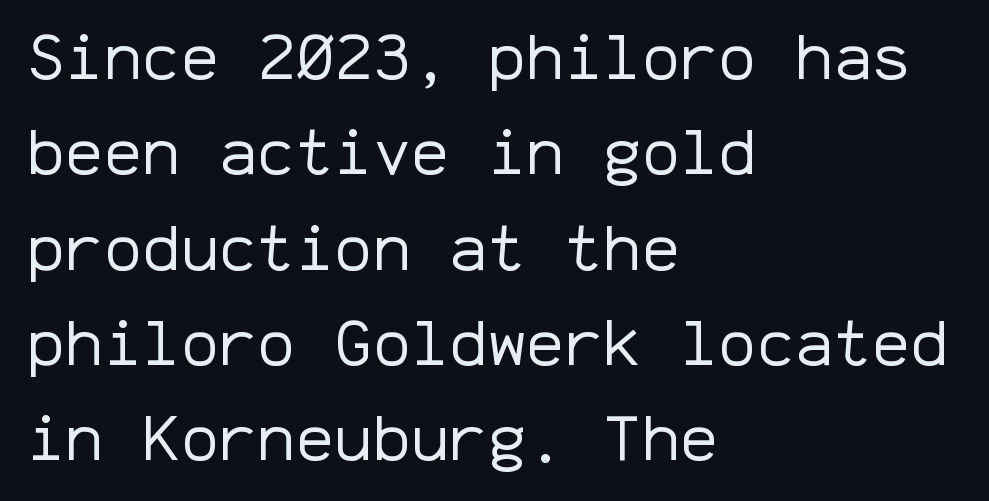
The image shows 64 px regular-weight sans-serif type, upright, monospaced; set left-aligned, normal line spacing (1.49x), normal letter spacing, not underlined; low stroke contrast and a medium x-height.
